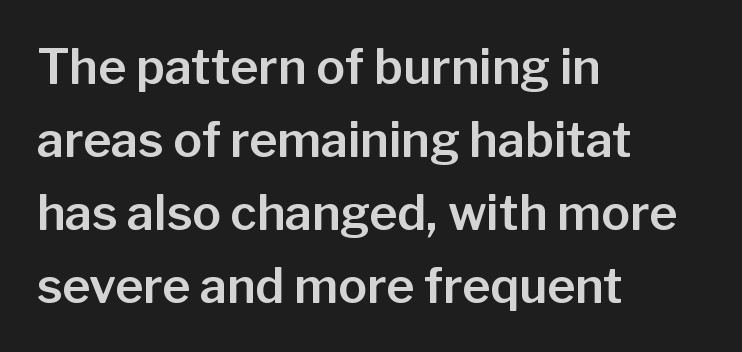
Q: Is the text italic (slanted)? A: No, it is upright.
Q: Is the typeface a serif or a sans-serif typeface? A: Sans-serif.
Q: Is the text underlined? A: No.
Q: How is the paragraph aligned? A: Left-aligned.
Q: Is the spacing between letters normal or unusually wide? A: Normal.
Q: Is the spacing between lines tight, normal or loose? A: Normal.
Q: Width (condensed, normal, or wide)? A: Normal.
Q: Stroke contrast? A: Low.
Q: x-height? A: Medium.
Q: Monospaced? A: No.
